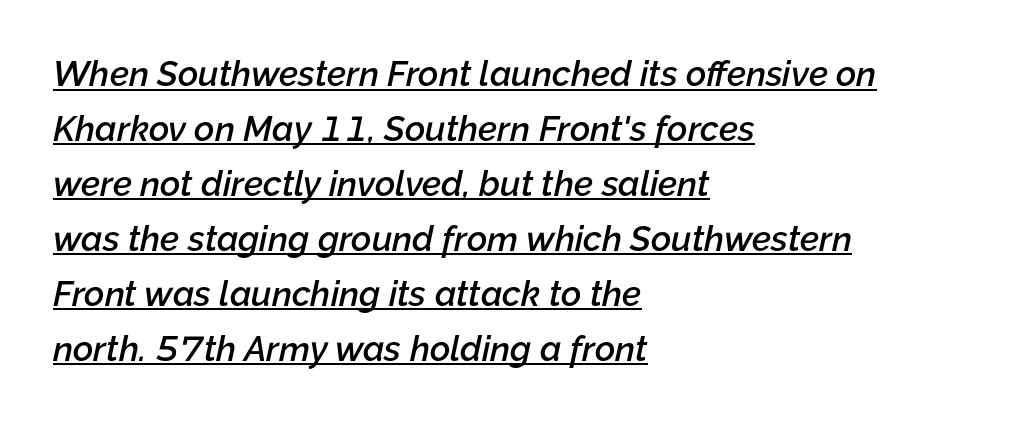
Quick note: interline space is typical. This sample uses an oblique cut, with every glyph tilted off the vertical. Casual observation: everything's shoved over to the left. This rendering leaves character spacing at its baseline value. Note the varied advance widths — an 'i' is clearly narrower than an 'm'. Glance below the letters and you will spot a drawn line.
